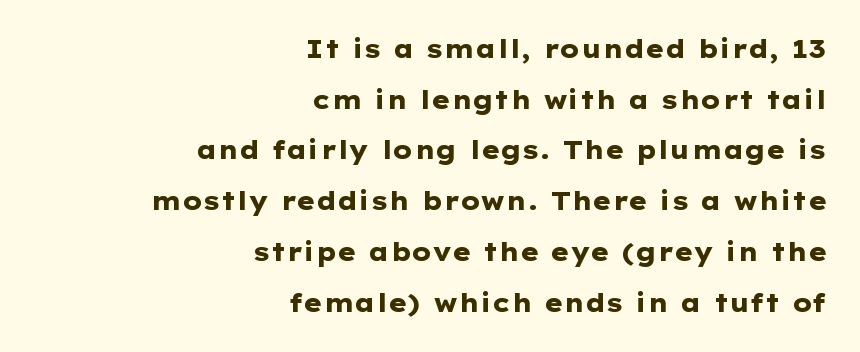
{"italic": "no", "bold": "yes", "underline": "no", "align": "right", "line_spacing": "loose", "line_spacing_ratio": 2.03, "letter_spacing": "normal", "letter_spacing_em": 0.0, "glyph_px": 25}
